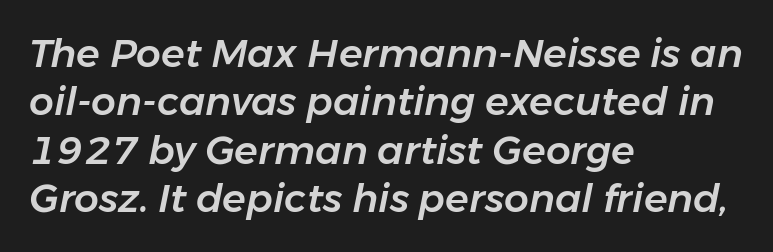
The image shows 39 px text type, italic (leaning right); set left-aligned, line spacing 1.24x, normal letter spacing, not underlined; low stroke contrast and a medium x-height.
